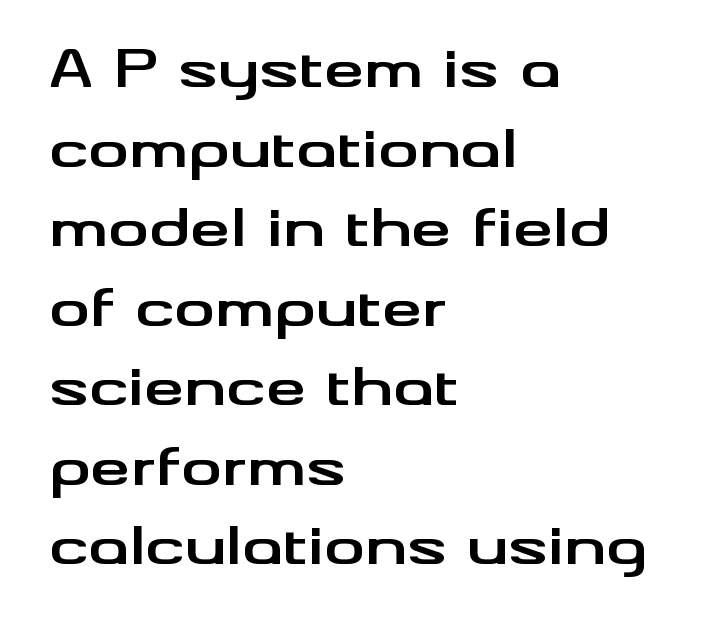
The image shows 51 px bold, wide sans-serif type, upright; set left-aligned, normal line spacing (1.56x), normal letter spacing, not underlined; medium stroke contrast and a small x-height.
